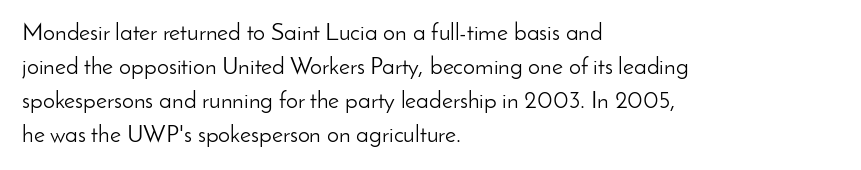
Decoration check: the copy has no underline. Teacher's note: observe the even left margin — that is flush-left alignment. Interline gaps are of average width in this sample. No chunkiness to these letters — they're not bold. These lines were composed using upright roman letters.
